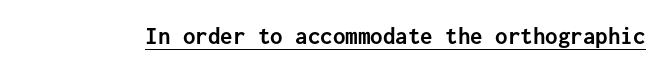
Q: Is the text bold? A: Yes.
Q: Is the text italic (slanted)? A: No, it is upright.
Q: Is the text underlined? A: Yes.
Q: Is the spacing between letters normal or unusually wide? A: Normal.
